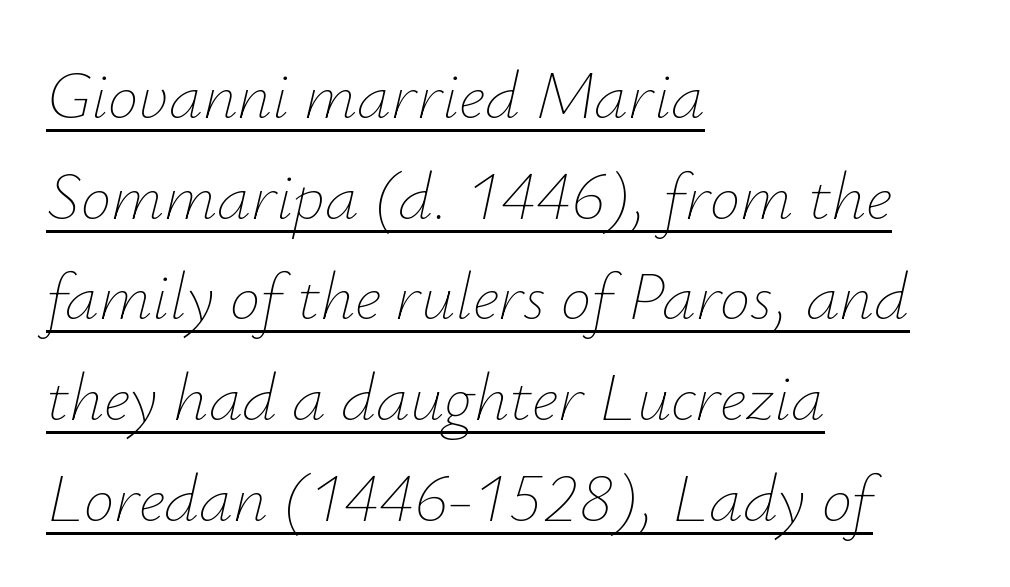
Honestly, the row spacing looks completely unremarkable. Slanted lettering throughout. Note the varied advance widths — an 'i' is clearly narrower than an 'm'. Weight class: somewhere from thin through regular.
